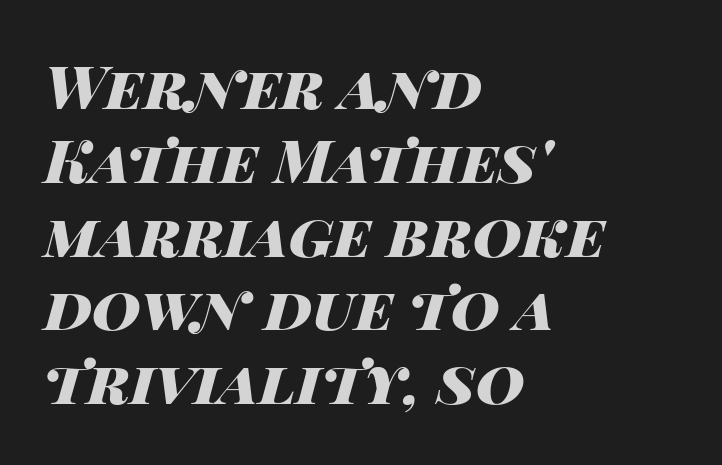
Q: Is the text bold? A: Yes.
Q: Is the text italic (slanted)? A: Yes, it leans right by about 14 degrees.
Q: Is the text underlined? A: No.
Q: How is the paragraph aligned? A: Left-aligned.
Q: Is the spacing between letters normal or unusually wide? A: Normal.
Q: Width (condensed, normal, or wide)? A: Wide.
Q: Stroke contrast? A: High.
Q: x-height? A: Large.
Q: Monospaced? A: No.
